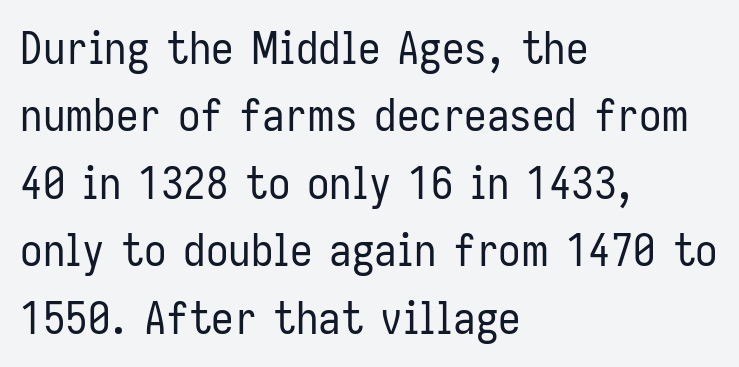
Q: Is the text bold? A: No.
Q: Is the text italic (slanted)? A: No, it is upright.
Q: Is the typeface a serif or a sans-serif typeface? A: Sans-serif.
Q: Is the text underlined? A: No.
Q: How is the paragraph aligned? A: Left-aligned.
Q: Is the spacing between letters normal or unusually wide? A: Normal.
Q: Is the spacing between lines tight, normal or loose? A: Normal.
Q: Width (condensed, normal, or wide)? A: Condensed.
Q: Stroke contrast? A: Low.
Q: x-height? A: Medium.
Q: Monospaced? A: No.
